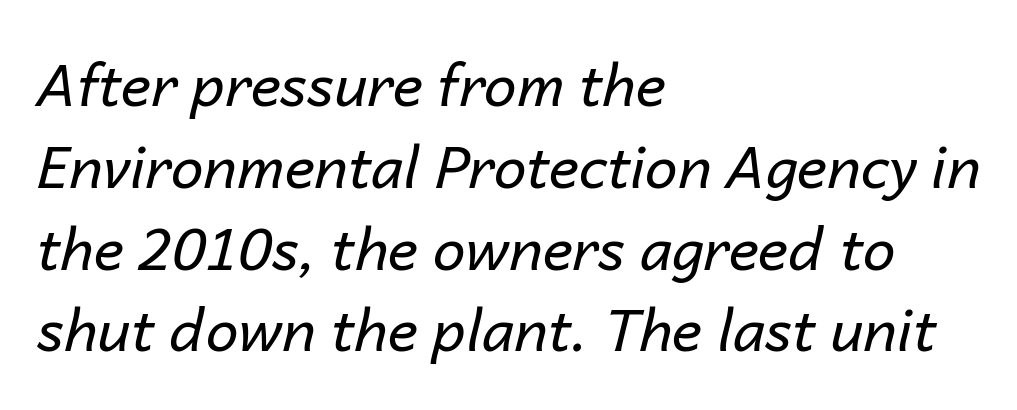
The image shows 58 px regular-weight type, italic (leaning right); set left-aligned, normal line spacing (1.41x), normal letter spacing, not underlined; low stroke contrast and a medium x-height.
